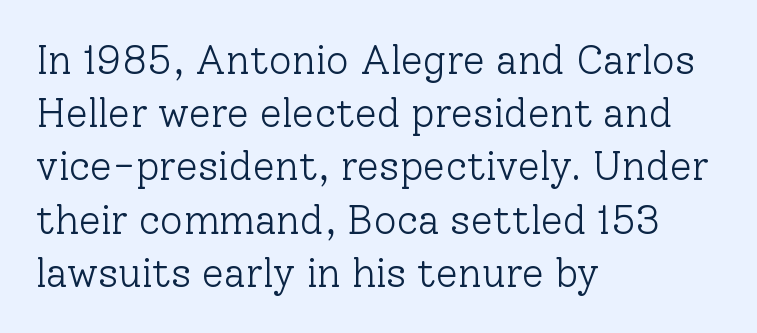
The image shows 40 px light serif type, upright; set left-aligned, normal line spacing (1.33x), normal letter spacing, not underlined; low stroke contrast and a medium x-height.
